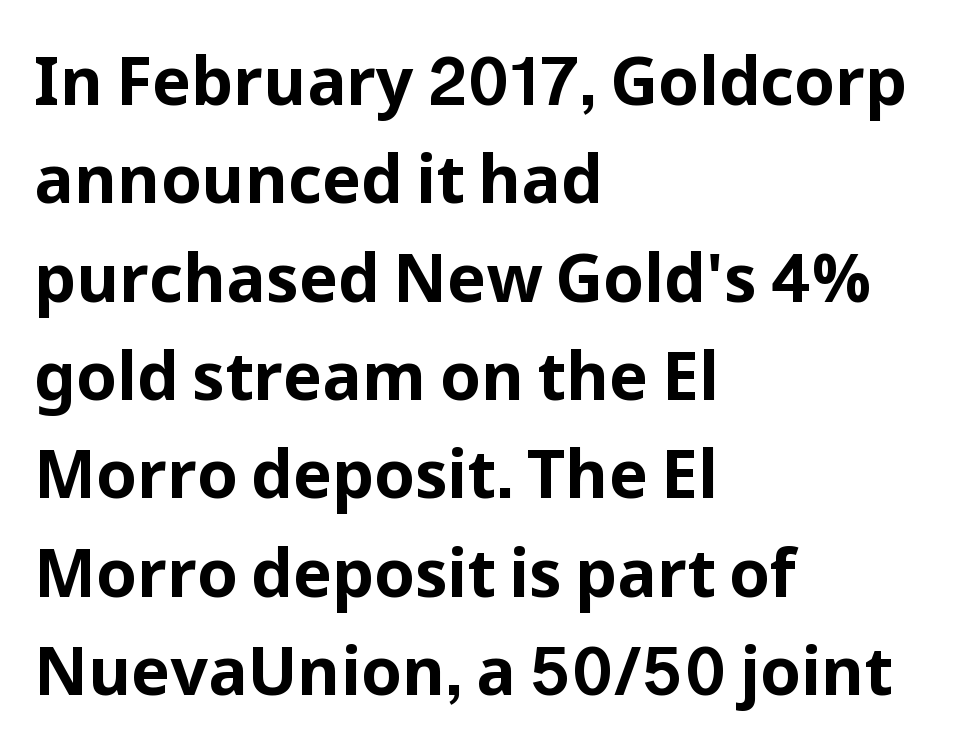
The image shows 66 px bold sans-serif type, upright; set left-aligned, normal line spacing (1.49x), normal letter spacing, not underlined; low stroke contrast and a medium x-height.
